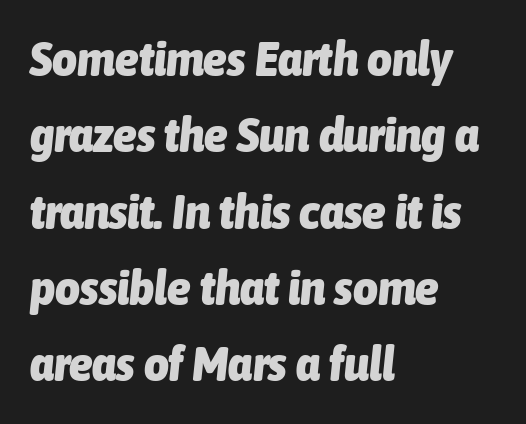
The image shows 48 px heavy, condensed type, italic (leaning right); set left-aligned, normal line spacing (1.59x), normal letter spacing, not underlined; low stroke contrast and a medium x-height.
